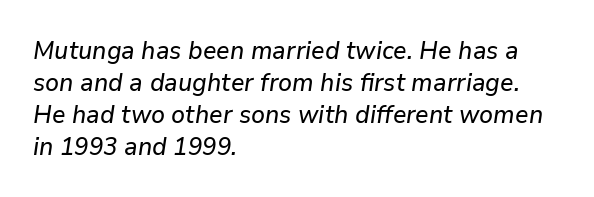
The image shows 25 px text type, italic (leaning right); set left-aligned, normal line spacing (1.28x), normal letter spacing, not underlined.
